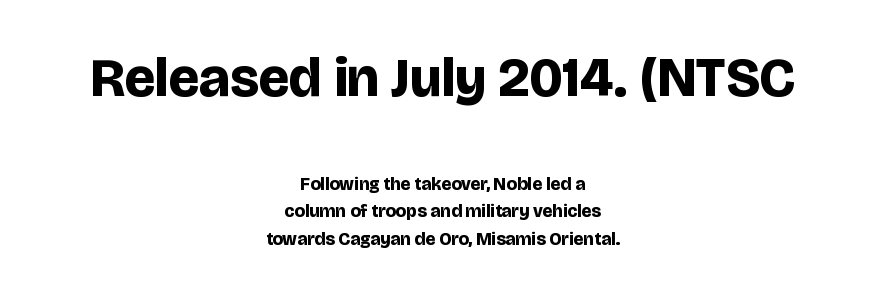
Q: Is the text bold? A: Yes.
Q: Is the text italic (slanted)? A: No, it is upright.
Q: Is the typeface a serif or a sans-serif typeface? A: Sans-serif.
Q: Is the text underlined? A: No.
Q: How is the paragraph aligned? A: Centered.
Q: Is the spacing between letters normal or unusually wide? A: Normal.
Q: Is the spacing between lines tight, normal or loose? A: Normal.
Q: Which block of text is set in a larger size, the first (top) or the second (bottom)? A: The first (top) one.
Q: Width (condensed, normal, or wide)? A: Normal.
Q: Stroke contrast? A: Low.
Q: x-height? A: Large.
Q: Monospaced? A: No.
